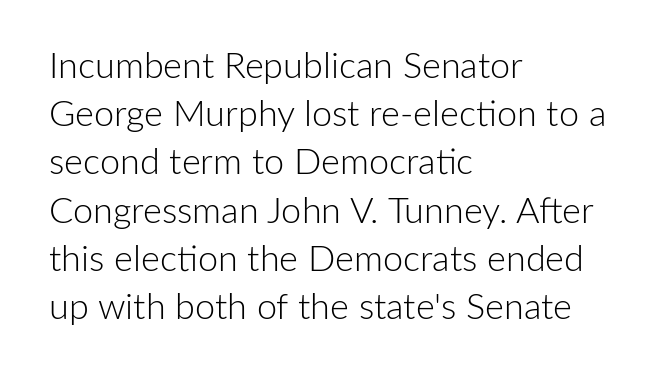
{"serif": "no", "italic": "no", "bold": "no", "weight": "light", "width": "normal", "stroke_contrast": "low", "x_height": "medium", "monospaced": "no", "underline": "no", "align": "left", "line_spacing": "normal", "line_spacing_ratio": 1.34, "letter_spacing": "normal", "letter_spacing_em": 0.0, "glyph_px": 36}
